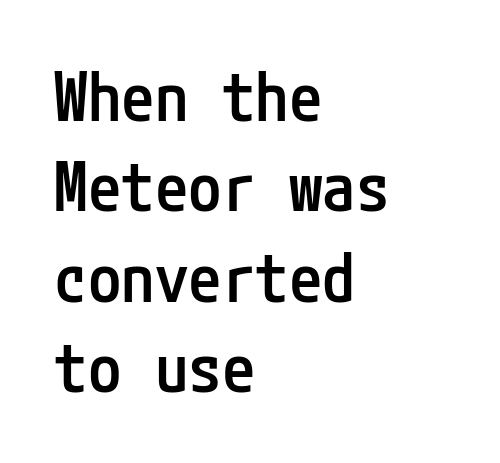
The image shows 67 px semibold, condensed sans-serif type, upright; set left-aligned, normal line spacing (1.35x), normal letter spacing, not underlined; low stroke contrast and a medium x-height.
